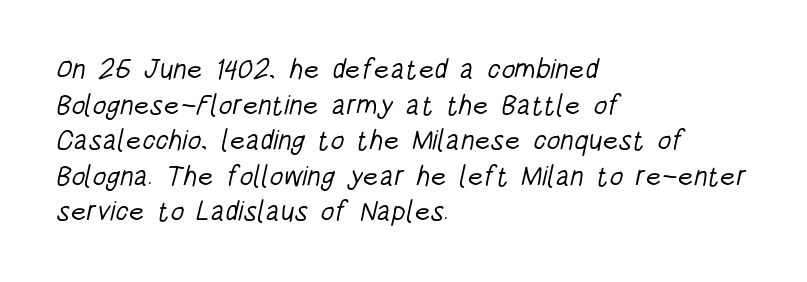
The image shows 28 px light, condensed sans-serif type; set left-aligned, normal line spacing (1.27x), normal letter spacing, not underlined; low stroke contrast and a large x-height.
